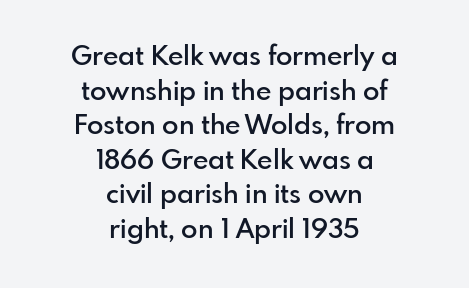
This rendering uses center alignment, leaving both contours irregular but symmetric. Quick note: underline off. Normally led — the rows are evenly, conventionally spaced. Ascenders rise straight up at ninety degrees. Look at the stroke-to-counter ratio: somewhat heavy, a semibold.
